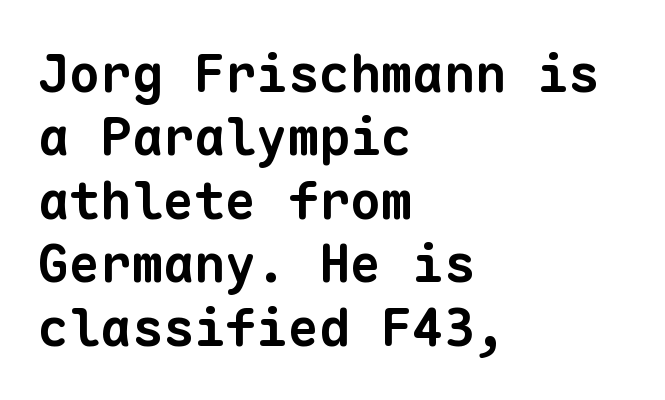
A student would call this left alignment; a typographer would say flush left, rag right. The gaps between neighbouring characters are ordinary and unremarkable. The face used here is monospaced, like something from a code editor. The font family rendered here belongs to the sans-serif group. Each glyph is drawn with heavy, bold strokes. The area under the type is left untouched.
